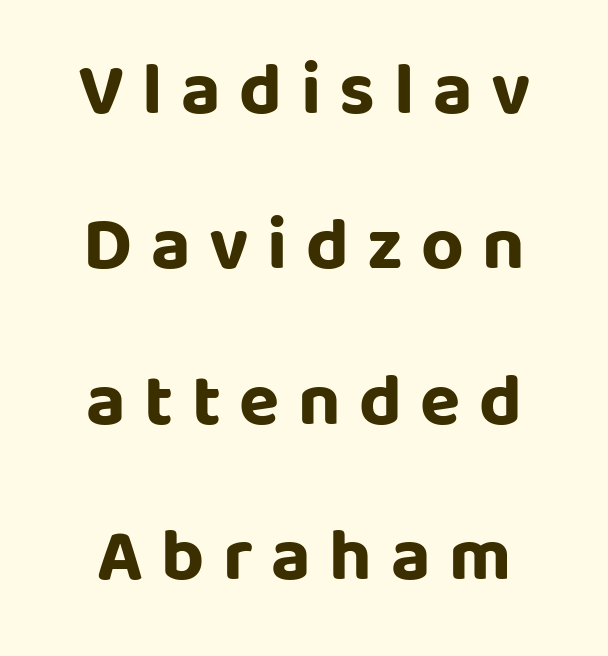
The image shows 74 px bold sans-serif type, upright; set centered, loose line spacing (2.1x), unusually wide letter spacing (+0.25 em), not underlined; low stroke contrast and a large x-height.
